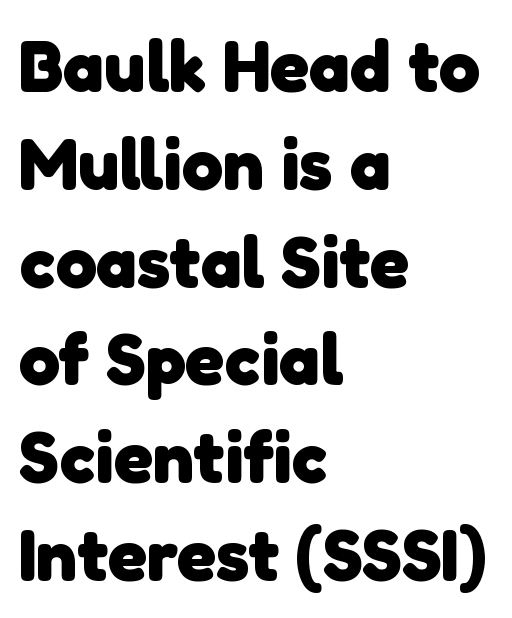
The image shows 73 px heavy sans-serif type; set left-aligned, normal line spacing (1.34x), normal letter spacing, not underlined; low stroke contrast and a medium x-height.
